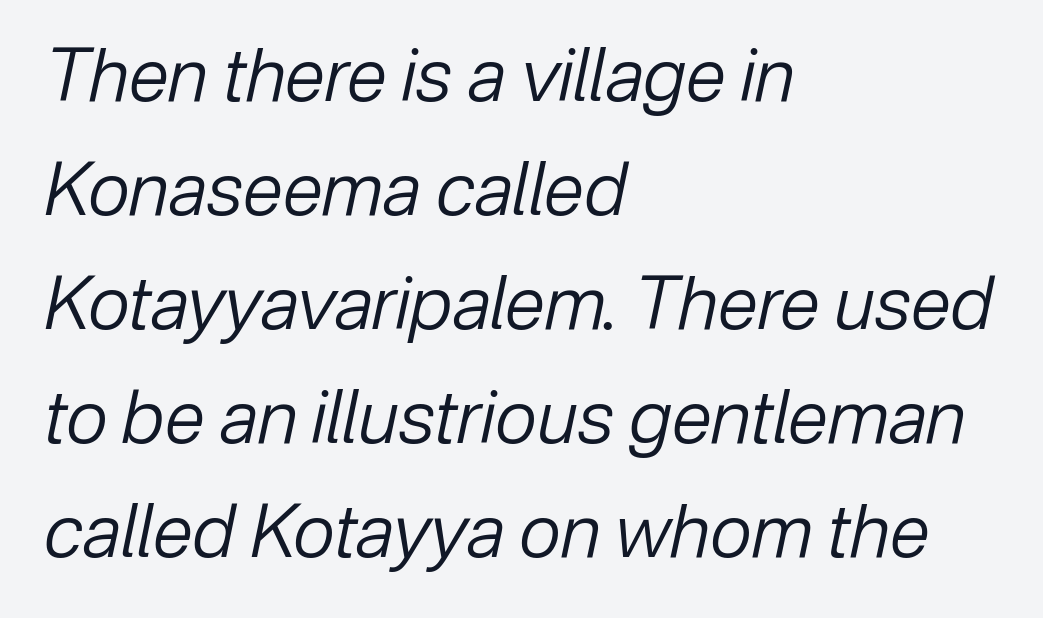
Q: Is the text bold? A: No.
Q: Is the text italic (slanted)? A: Yes, it leans right by about 12 degrees.
Q: Is the text underlined? A: No.
Q: How is the paragraph aligned? A: Left-aligned.
Q: Is the spacing between letters normal or unusually wide? A: Normal.
Q: Is the spacing between lines tight, normal or loose? A: Normal.
Q: Width (condensed, normal, or wide)? A: Normal.
Q: Stroke contrast? A: Low.
Q: x-height? A: Medium.
Q: Monospaced? A: No.
